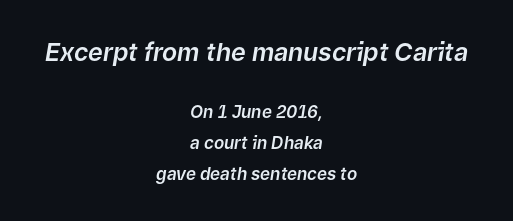
{"italic": "yes", "lean": "right", "slant_degrees": 9, "underline": "no", "align": "center", "line_spacing_ratio": 1.81, "letter_spacing": "normal", "letter_spacing_em": 0.0, "larger_block": "first", "size_ratio": 1.47, "glyph_px": 25}
